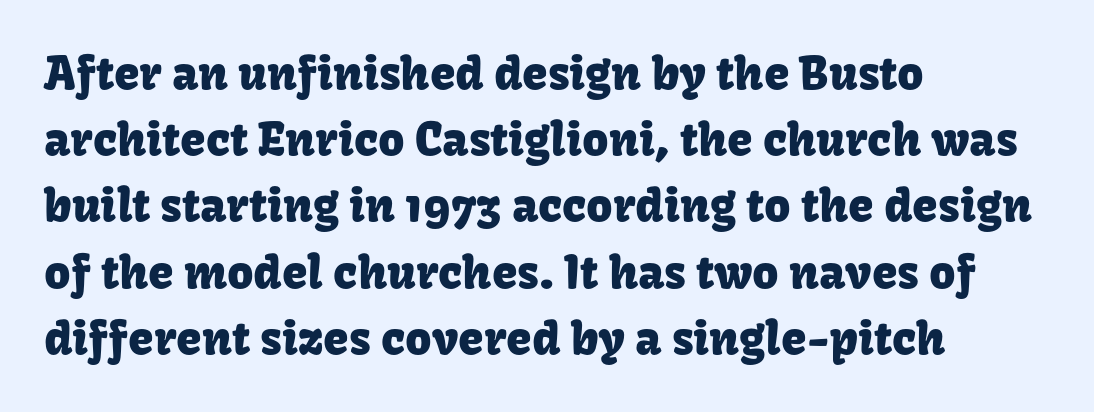
Has an underline been added? It has not. These lines were composed using upright roman letters. A typesetter would call this proportional, since set widths differ per character. This sample is left-justified, so line endings fall wherever the words run out. The rendering shows plain stroke endings on the letterforms — a sans-serif design. These lines keep a tight, regular rhythm from letter to letter.
